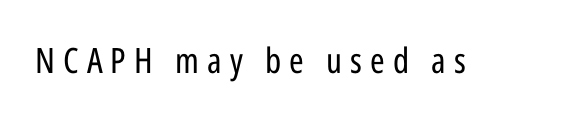
{"serif": "no", "italic": "no", "bold": "no", "weight": "regular", "width": "condensed", "stroke_contrast": "low", "x_height": "medium", "monospaced": "no", "underline": "no", "letter_spacing": "wide", "letter_spacing_em": 0.23, "glyph_px": 35}
